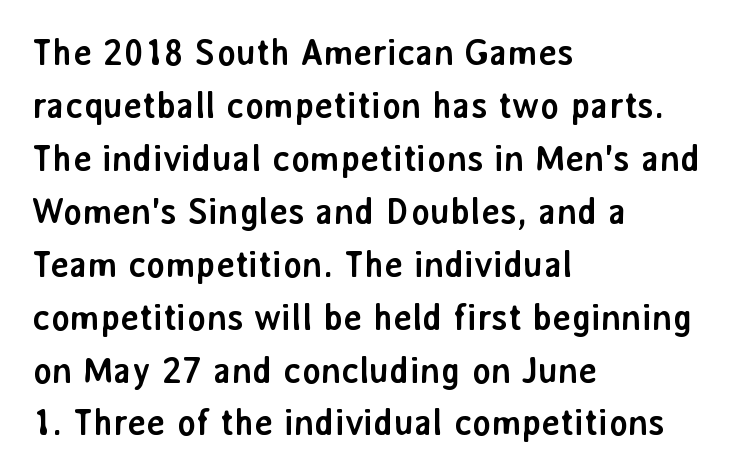
The image shows 36 px semibold sans-serif type, upright; set left-aligned, normal line spacing (1.47x), normal letter spacing, not underlined; low stroke contrast and a medium x-height.
